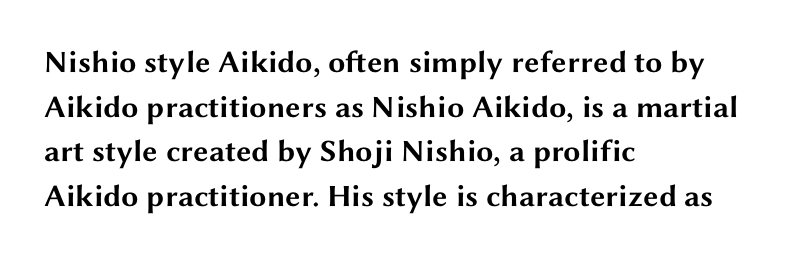
{"serif": "no", "italic": "no", "bold": "yes", "weight": "bold", "width": "wide", "stroke_contrast": "medium", "x_height": "medium", "monospaced": "no", "underline": "no", "align": "left", "line_spacing": "normal", "line_spacing_ratio": 1.44, "letter_spacing": "normal", "letter_spacing_em": 0.0, "glyph_px": 31}
